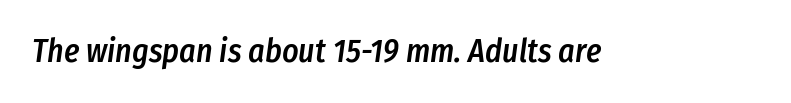
This sample uses plain, unmodified letter spacing. Heft: intermediate — a semibold. Does the lettering tilt? It does — this is italic. The gap between lines stays unmarked. These lines are rendered in a variable-pitch font.
